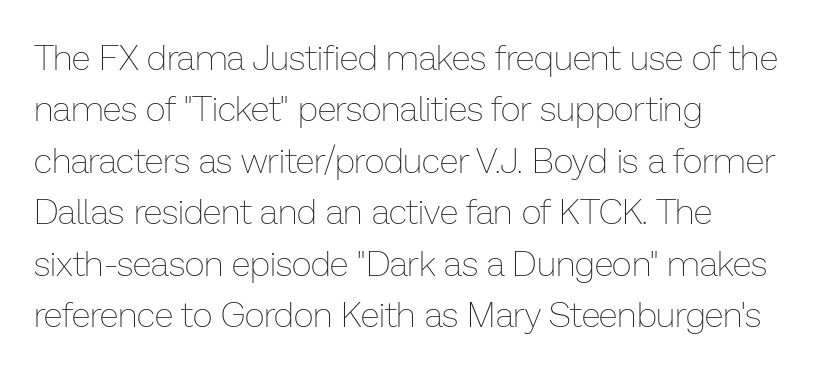
Q: Is the text bold? A: No.
Q: Is the text italic (slanted)? A: No, it is upright.
Q: Is the text underlined? A: No.
Q: How is the paragraph aligned? A: Left-aligned.
Q: Is the spacing between letters normal or unusually wide? A: Normal.
Q: Is the spacing between lines tight, normal or loose? A: Normal.
Q: Width (condensed, normal, or wide)? A: Normal.
Q: Stroke contrast? A: Low.
Q: x-height? A: Medium.
Q: Monospaced? A: No.
